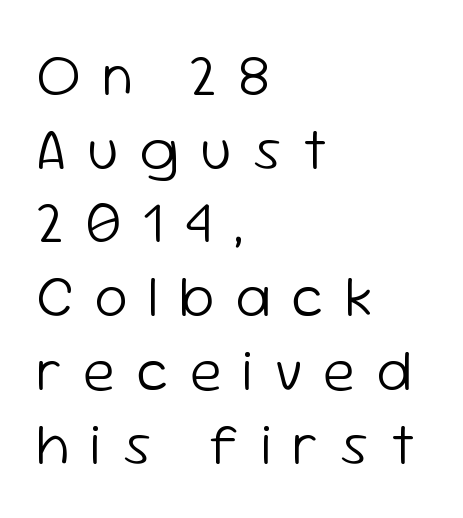
{"serif": "no", "italic": "no", "bold": "no", "weight": "light", "width": "normal", "stroke_contrast": "low", "x_height": "medium", "monospaced": "no", "underline": "no", "align": "left", "line_spacing": "normal", "line_spacing_ratio": 1.25, "letter_spacing": "wide", "letter_spacing_em": 0.35, "glyph_px": 59}
